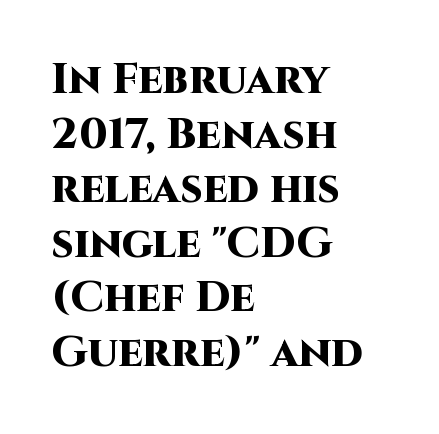
The image shows 43 px heavy sans-serif type, upright; set left-aligned, normal line spacing (1.27x), normal letter spacing, not underlined; high stroke contrast and a large x-height.
